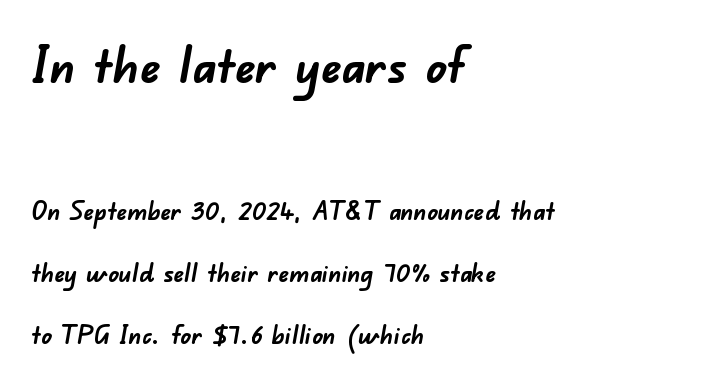
Q: Is the text bold? A: Yes.
Q: Is the typeface a serif or a sans-serif typeface? A: Sans-serif.
Q: Is the text underlined? A: No.
Q: How is the paragraph aligned? A: Left-aligned.
Q: Is the spacing between letters normal or unusually wide? A: Normal.
Q: Is the spacing between lines tight, normal or loose? A: Loose.
Q: Which block of text is set in a larger size, the first (top) or the second (bottom)? A: The first (top) one.
Q: Width (condensed, normal, or wide)? A: Normal.
Q: Stroke contrast? A: Low.
Q: x-height? A: Small.
Q: Monospaced? A: No.
